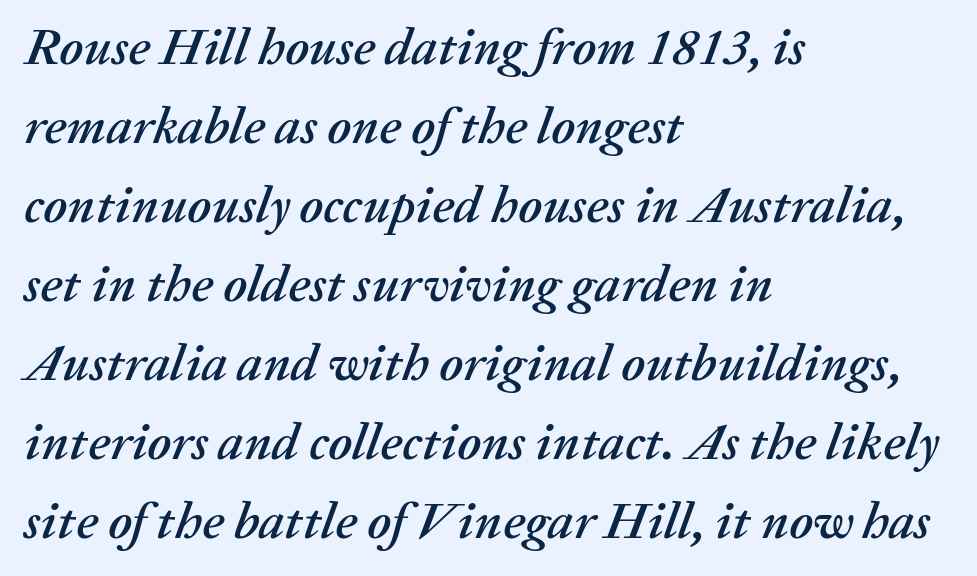
The image shows 52 px text type, italic (leaning right); set left-aligned, normal line spacing (1.52x), normal letter spacing, not underlined; medium stroke contrast and a medium x-height.
